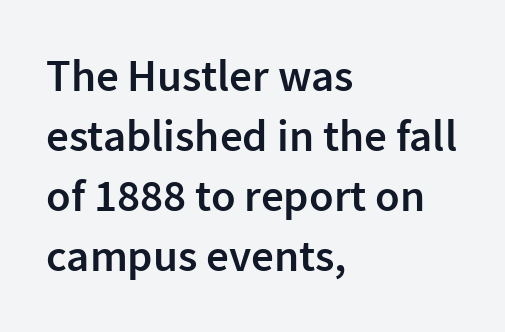
The image shows 45 px semibold sans-serif type, upright; set left-aligned, normal line spacing (1.33x), normal letter spacing, not underlined; low stroke contrast and a medium x-height.
